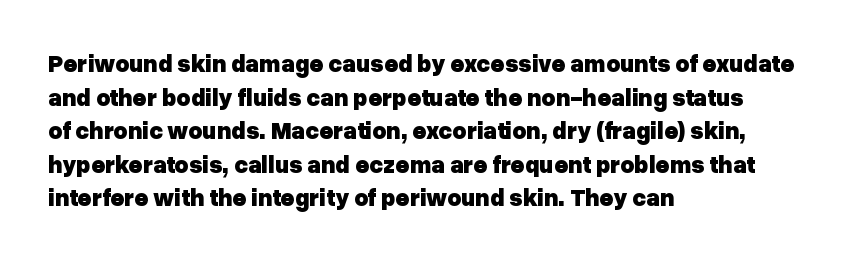
The image shows 24 px bold type, upright; set left-aligned, normal line spacing (1.4x), normal letter spacing, not underlined.
